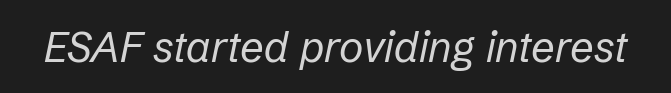
{"italic": "yes", "lean": "right", "slant_degrees": 12, "bold": "no", "weight": "regular", "width": "normal", "stroke_contrast": "low", "x_height": "medium", "monospaced": "no", "underline": "no", "letter_spacing": "normal", "letter_spacing_em": 0.0, "glyph_px": 42}
